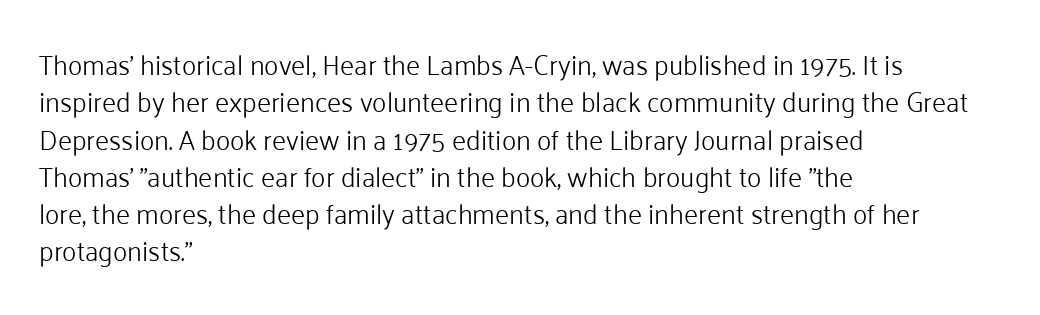
Q: Is the text bold? A: No.
Q: Is the text italic (slanted)? A: No, it is upright.
Q: Is the text underlined? A: No.
Q: How is the paragraph aligned? A: Left-aligned.
Q: Is the spacing between letters normal or unusually wide? A: Normal.
Q: Is the spacing between lines tight, normal or loose? A: Normal.
